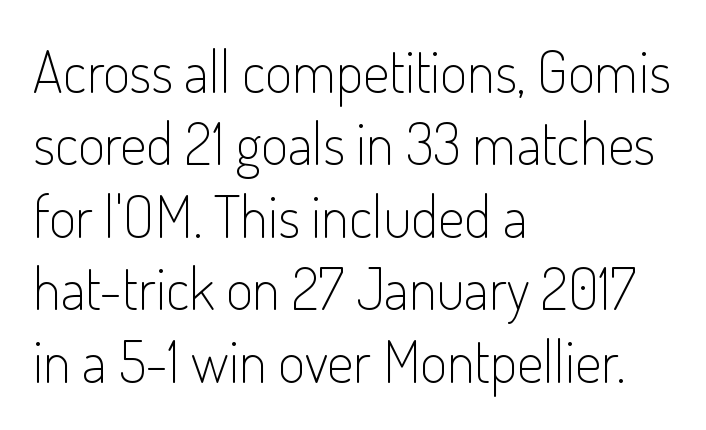
Examine the stroke ends and you'll find no serifs. The type is set solid horizontally, with unmodified tracking. Each new line begins a customary step beneath the previous one. When letters stand straight like this, we call the style roman or upright.
